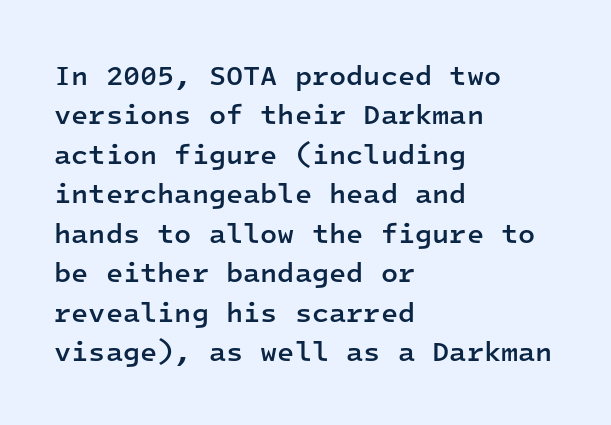
Q: Is the text bold? A: Semi-bold.
Q: Is the text italic (slanted)? A: No, it is upright.
Q: Is the typeface a serif or a sans-serif typeface? A: Sans-serif.
Q: Is the text underlined? A: No.
Q: How is the paragraph aligned? A: Left-aligned.
Q: Is the spacing between letters normal or unusually wide? A: Normal.
Q: Is the spacing between lines tight, normal or loose? A: Normal.
Q: Width (condensed, normal, or wide)? A: Normal.
Q: Stroke contrast? A: Low.
Q: x-height? A: Medium.
Q: Monospaced? A: Yes.
